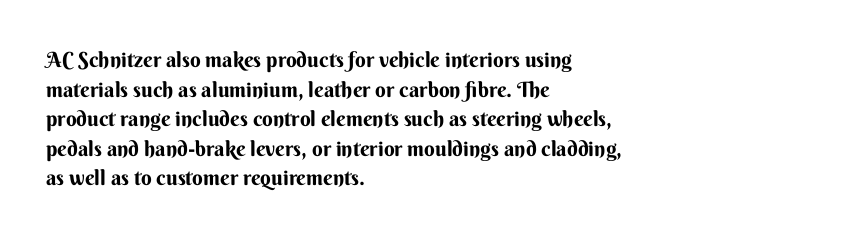
The image shows 21 px text type, upright; set left-aligned, normal line spacing (1.41x), normal letter spacing, not underlined.
